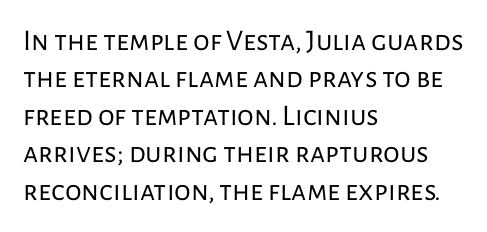
The image shows 30 px regular-weight sans-serif type, upright; set left-aligned, normal line spacing (1.25x), normal letter spacing, not underlined; low stroke contrast and a medium x-height.
